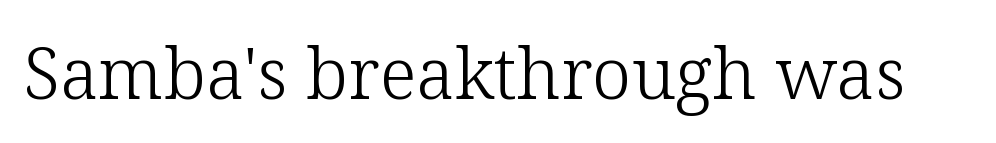
{"serif": "yes", "italic": "no", "bold": "no", "weight": "light", "width": "normal", "stroke_contrast": "low", "x_height": "medium", "monospaced": "no", "underline": "no", "letter_spacing": "normal", "letter_spacing_em": 0.0, "glyph_px": 71}
